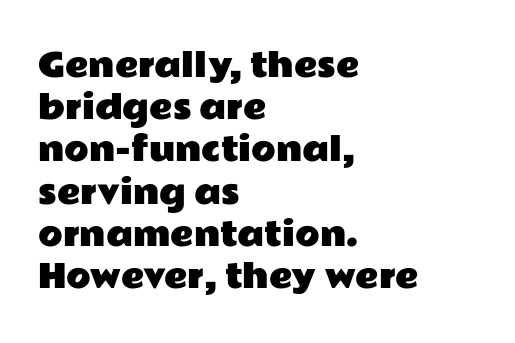
Note: no serifs on the glyphs. Spacing verdict: proportional, widths tailored to each character. A student would call this left alignment; a typographer would say flush left, rag right. These lines were composed using upright roman letters.
